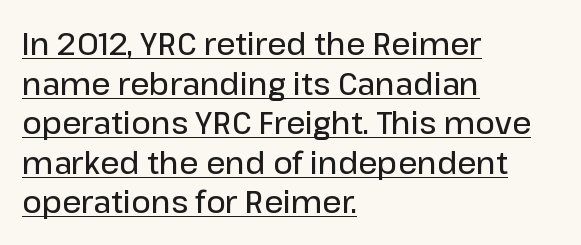
{"serif": "no", "italic": "no", "bold": "semi", "weight": "semibold", "width": "normal", "stroke_contrast": "low", "x_height": "medium", "monospaced": "no", "underline": "yes", "align": "left", "line_spacing": "normal", "line_spacing_ratio": 1.32, "letter_spacing": "normal", "letter_spacing_em": 0.0, "glyph_px": 30}
